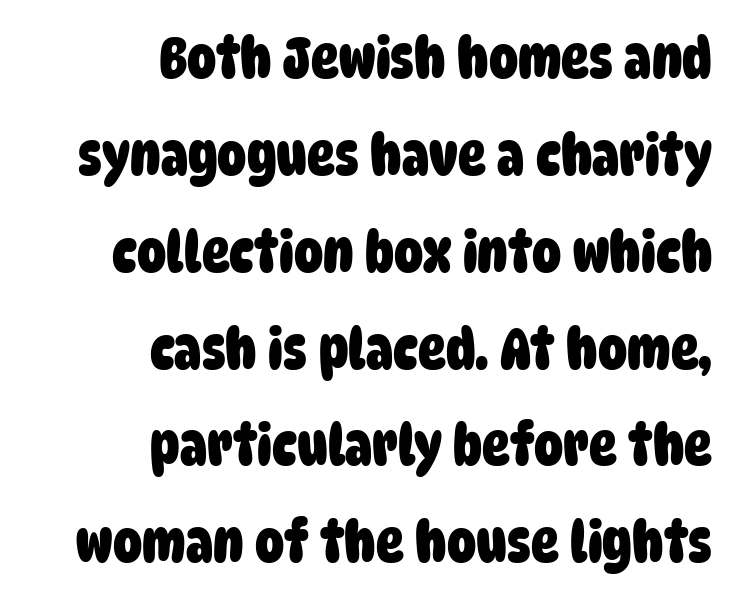
The strip under each line holds only bare page. You could not count columns in this text — the font is proportionally spaced. Every letter is thick-stroked: bold, no question. In CSS terms this would be text-align: right.
